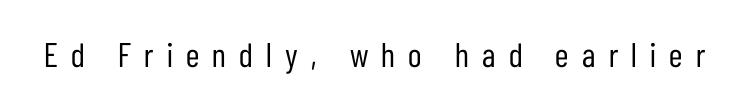
{"serif": "no", "italic": "no", "bold": "no", "weight": "regular", "width": "condensed", "stroke_contrast": "low", "x_height": "medium", "monospaced": "no", "underline": "no", "letter_spacing": "wide", "letter_spacing_em": 0.39, "glyph_px": 34}
